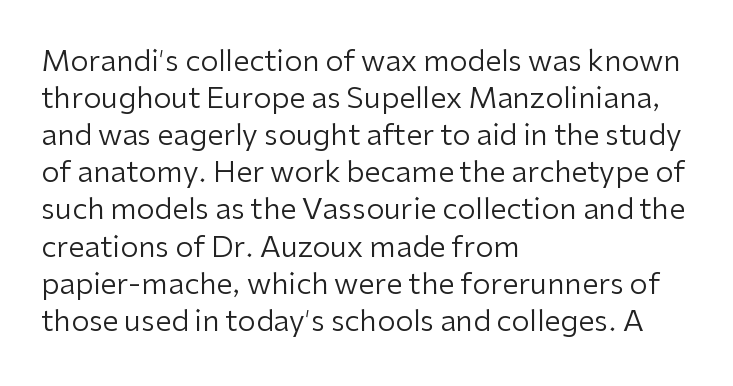
Q: Is the text bold? A: No.
Q: Is the text italic (slanted)? A: No, it is upright.
Q: Is the typeface a serif or a sans-serif typeface? A: Sans-serif.
Q: Is the text underlined? A: No.
Q: How is the paragraph aligned? A: Left-aligned.
Q: Is the spacing between letters normal or unusually wide? A: Normal.
Q: Is the spacing between lines tight, normal or loose? A: Normal.
Q: Width (condensed, normal, or wide)? A: Normal.
Q: Stroke contrast? A: Low.
Q: x-height? A: Medium.
Q: Monospaced? A: No.
